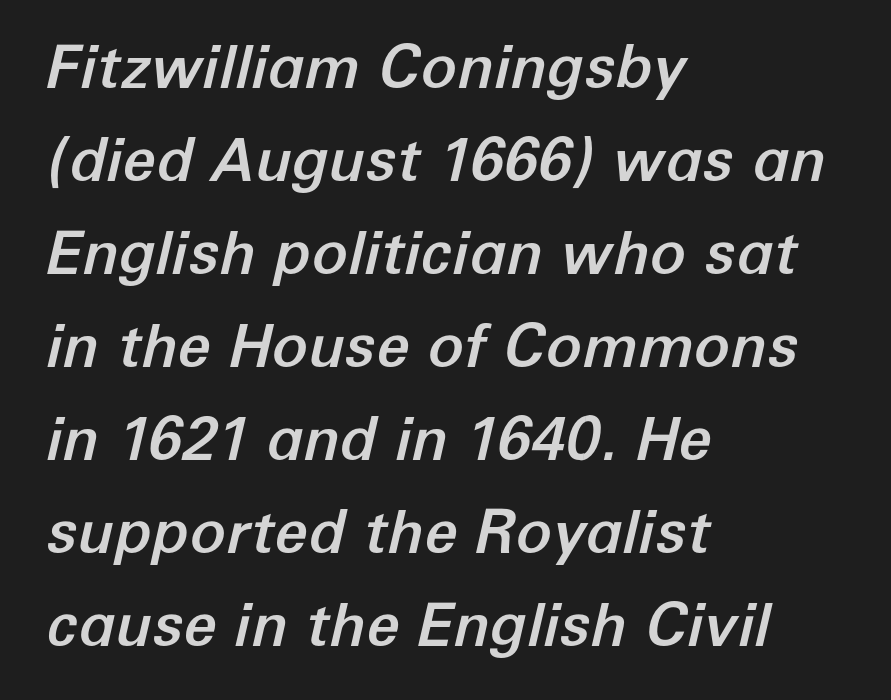
Q: Is the text italic (slanted)? A: Yes, it leans right by about 12 degrees.
Q: Is the text underlined? A: No.
Q: How is the paragraph aligned? A: Left-aligned.
Q: Is the spacing between letters normal or unusually wide? A: Normal.
Q: Is the spacing between lines tight, normal or loose? A: Normal.
Q: Width (condensed, normal, or wide)? A: Normal.
Q: Stroke contrast? A: Low.
Q: x-height? A: Medium.
Q: Monospaced? A: No.
